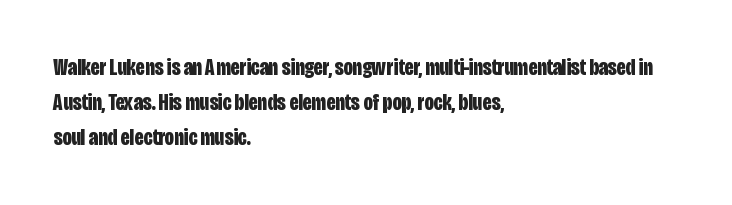
Q: Is the text bold? A: Yes.
Q: Is the text italic (slanted)? A: No, it is upright.
Q: Is the text underlined? A: No.
Q: How is the paragraph aligned? A: Left-aligned.
Q: Is the spacing between letters normal or unusually wide? A: Normal.
Q: Is the spacing between lines tight, normal or loose? A: Normal.
